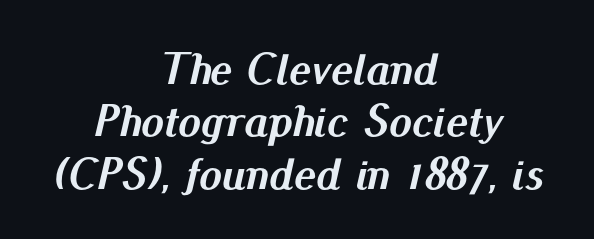
Q: Is the text bold? A: Yes.
Q: Is the text italic (slanted)? A: Yes, it leans right by about 13 degrees.
Q: Is the text underlined? A: No.
Q: How is the paragraph aligned? A: Centered.
Q: Is the spacing between letters normal or unusually wide? A: Normal.
Q: Is the spacing between lines tight, normal or loose? A: Tight.
Q: Width (condensed, normal, or wide)? A: Normal.
Q: Stroke contrast? A: Medium.
Q: x-height? A: Small.
Q: Monospaced? A: No.
